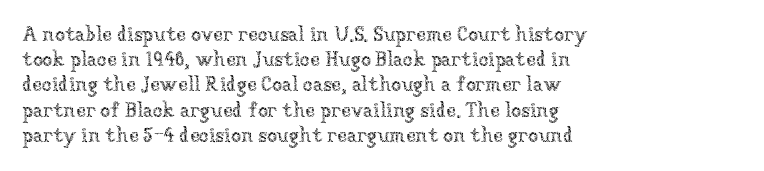
How would I describe the line gaps? Plain and ordinary. Stem width sits at or under what a default text font uses. Posture: straight, roman, zero tilt. Underlining? Definitely not there. How are the letters spaced? Ordinarily, with no added tracking. Alignment: flush left.
